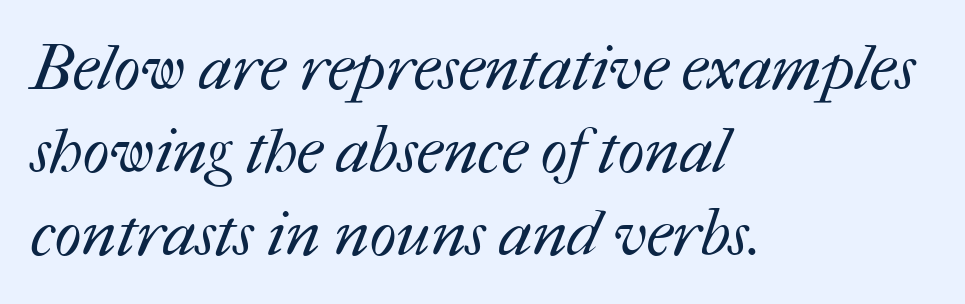
Q: Is the text bold? A: No.
Q: Is the text underlined? A: No.
Q: How is the paragraph aligned? A: Left-aligned.
Q: Is the spacing between letters normal or unusually wide? A: Normal.
Q: Is the spacing between lines tight, normal or loose? A: Normal.
Q: Width (condensed, normal, or wide)? A: Normal.
Q: Stroke contrast? A: Medium.
Q: x-height? A: Medium.
Q: Monospaced? A: No.
